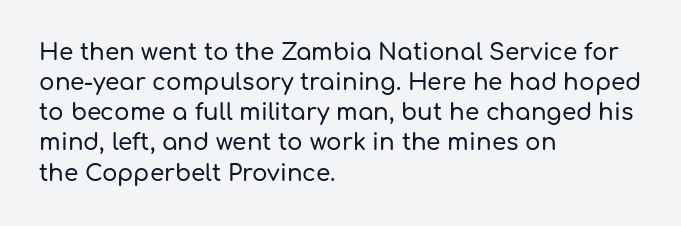
The ragged edge is on the right, which tells us the setting is flush left. What's the leading like? Ordinary, nothing unusual. Posture: straight, roman, zero tilt. The face used here is rendered with its standard letterfit. Letters rest on an invisible, unmarked baseline.
